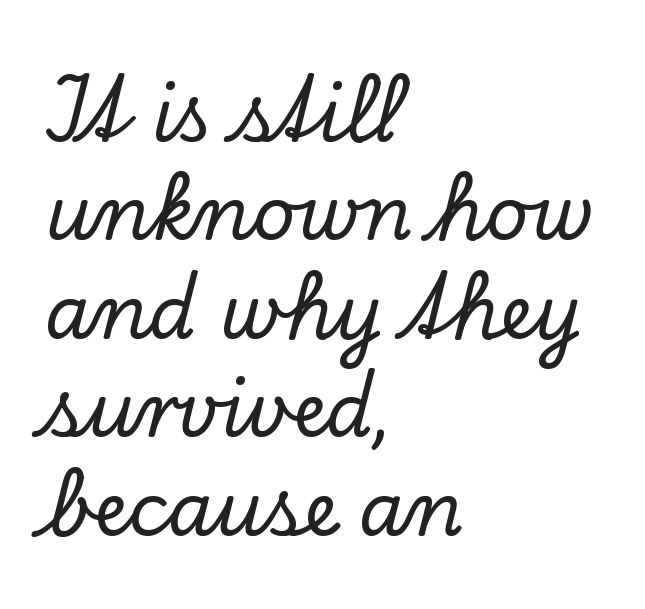
{"serif": "yes", "width": "normal", "stroke_contrast": "low", "x_height": "small", "monospaced": "no", "underline": "no", "align": "left", "line_spacing": "normal", "line_spacing_ratio": 1.33, "letter_spacing": "normal", "letter_spacing_em": 0.0, "glyph_px": 74}
